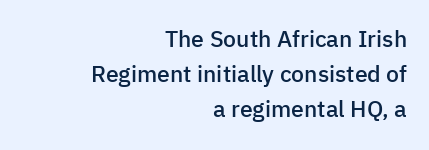
Q: Is the text bold? A: Semi-bold.
Q: Is the text italic (slanted)? A: No, it is upright.
Q: Is the text underlined? A: No.
Q: How is the paragraph aligned? A: Right-aligned.
Q: Is the spacing between letters normal or unusually wide? A: Normal.
Q: Is the spacing between lines tight, normal or loose? A: Normal.
